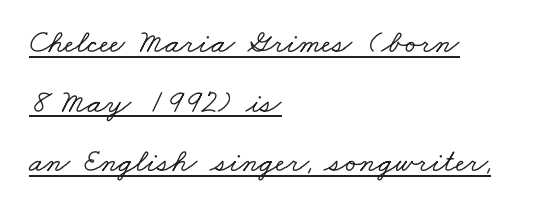
The image shows 33 px wide serif type; set left-aligned, line spacing 1.81x, normal letter spacing, underlined; low stroke contrast and a small x-height.
